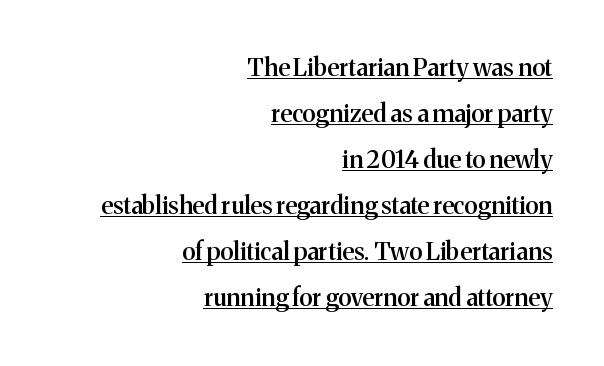
Compared with an ordinary text face, these strokes are moderately heavier — a semibold. Every row of glyphs terminates at an identical x-position on the right. The face used here appears with an underline applied. Letter spacing: default. Upright lettering throughout.
